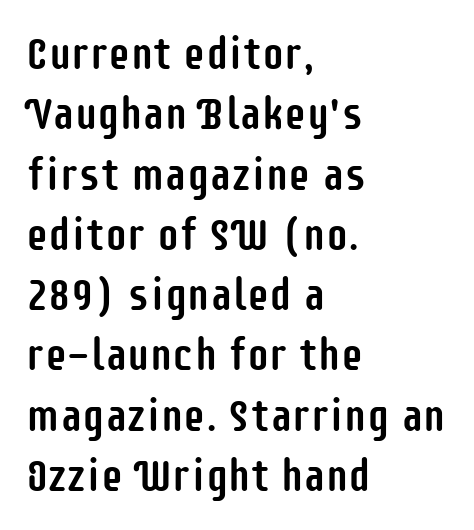
Q: Is the text italic (slanted)? A: No, it is upright.
Q: Is the typeface a serif or a sans-serif typeface? A: Sans-serif.
Q: Is the text underlined? A: No.
Q: How is the paragraph aligned? A: Left-aligned.
Q: Is the spacing between letters normal or unusually wide? A: Normal.
Q: Is the spacing between lines tight, normal or loose? A: Normal.
Q: Width (condensed, normal, or wide)? A: Condensed.
Q: Stroke contrast? A: Low.
Q: x-height? A: Large.
Q: Monospaced? A: No.
